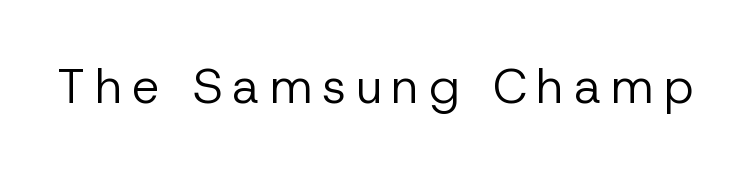
{"serif": "no", "italic": "no", "bold": "no", "weight": "regular", "width": "normal", "stroke_contrast": "low", "x_height": "medium", "monospaced": "no", "underline": "no", "glyph_px": 49}
